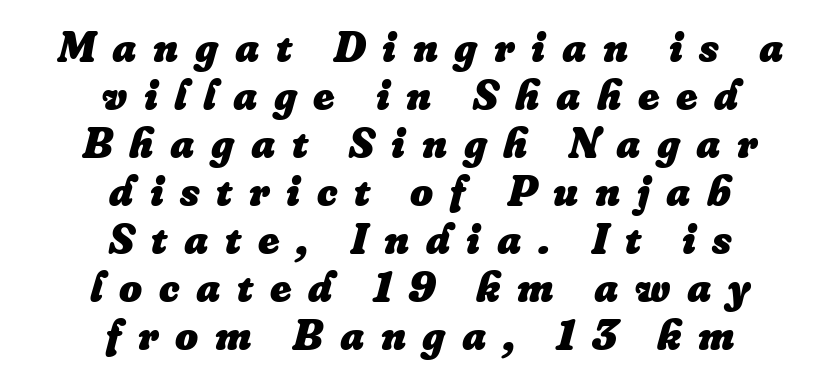
Q: Is the text bold? A: Yes.
Q: Is the text italic (slanted)? A: Yes, it leans right by about 16 degrees.
Q: Is the text underlined? A: No.
Q: How is the paragraph aligned? A: Centered.
Q: Is the spacing between letters normal or unusually wide? A: Unusually wide.
Q: Is the spacing between lines tight, normal or loose? A: Tight.
Q: Width (condensed, normal, or wide)? A: Normal.
Q: Stroke contrast? A: Low.
Q: x-height? A: Small.
Q: Monospaced? A: No.
